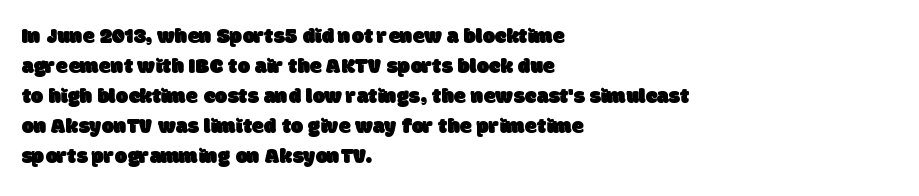
The image shows 22 px text type; set left-aligned, normal line spacing (1.36x), normal letter spacing, not underlined.
